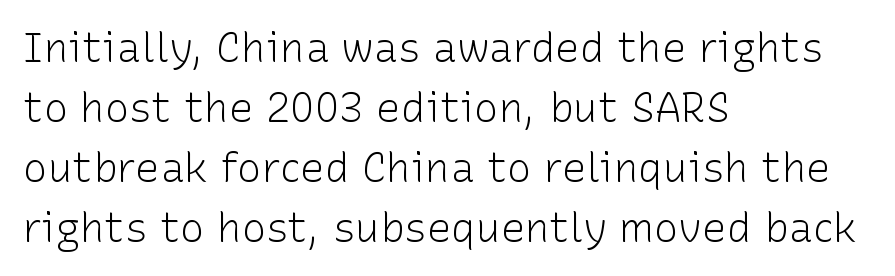
Q: Is the text bold? A: No.
Q: Is the text italic (slanted)? A: No, it is upright.
Q: Is the typeface a serif or a sans-serif typeface? A: Sans-serif.
Q: Is the text underlined? A: No.
Q: How is the paragraph aligned? A: Left-aligned.
Q: Is the spacing between letters normal or unusually wide? A: Normal.
Q: Is the spacing between lines tight, normal or loose? A: Normal.
Q: Width (condensed, normal, or wide)? A: Normal.
Q: Stroke contrast? A: Low.
Q: x-height? A: Medium.
Q: Monospaced? A: No.
